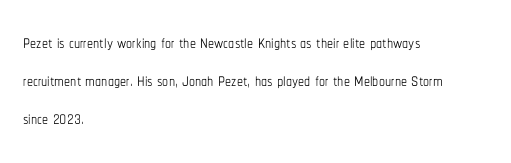
{"italic": "no", "bold": "no", "underline": "no", "align": "left", "line_spacing": "normal", "line_spacing_ratio": 1.59, "letter_spacing": "normal", "letter_spacing_em": 0.0, "glyph_px": 24}
